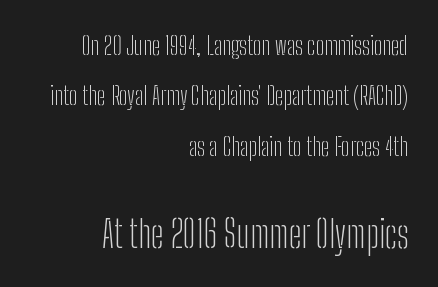
{"serif": "no", "italic": "no", "bold": "no", "weight": "light", "width": "condensed", "stroke_contrast": "low", "x_height": "medium", "monospaced": "no", "underline": "no", "align": "right", "line_spacing": "loose", "line_spacing_ratio": 2.02, "letter_spacing": "normal", "letter_spacing_em": 0.0, "larger_block": "second", "size_ratio": 1.48, "glyph_px": 37}
